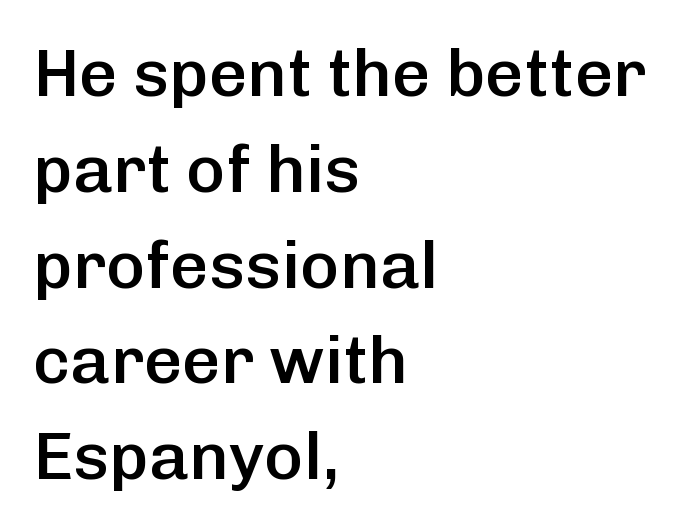
A typesetter would label this face a sans. Designer's note — italics off, roman on. Letter spacing: default. The strokes are fattened partway — semibold, not bold. Reading down the block, your eye returns to a fixed left position each line. Letters rest on an invisible, unmarked baseline.
